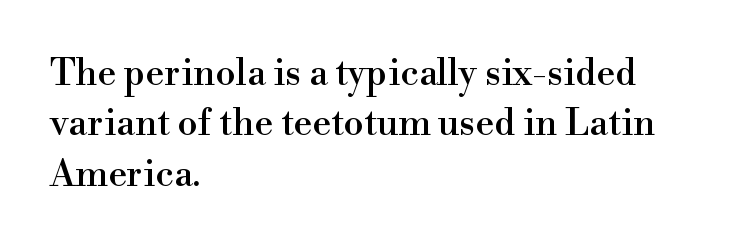
The line texture is even and compact thanks to regular tracking. Posture: upright roman. Descenders are the only things crossing below the line. The passage shown stacks its lines at a standard gap. Typographically, this falls in the serif category.
